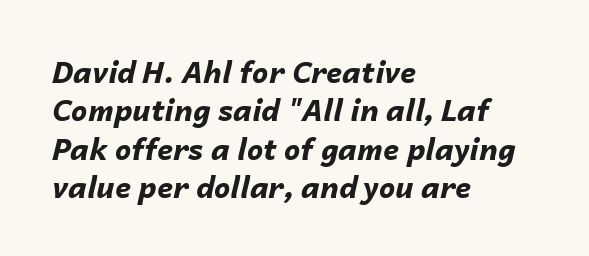
Q: Is the text bold? A: Yes.
Q: Is the text italic (slanted)? A: Yes, it leans right by about 14 degrees.
Q: Is the text underlined? A: No.
Q: How is the paragraph aligned? A: Left-aligned.
Q: Is the spacing between letters normal or unusually wide? A: Normal.
Q: Is the spacing between lines tight, normal or loose? A: Normal.
Q: Width (condensed, normal, or wide)? A: Normal.
Q: Stroke contrast? A: Low.
Q: x-height? A: Medium.
Q: Monospaced? A: No.
